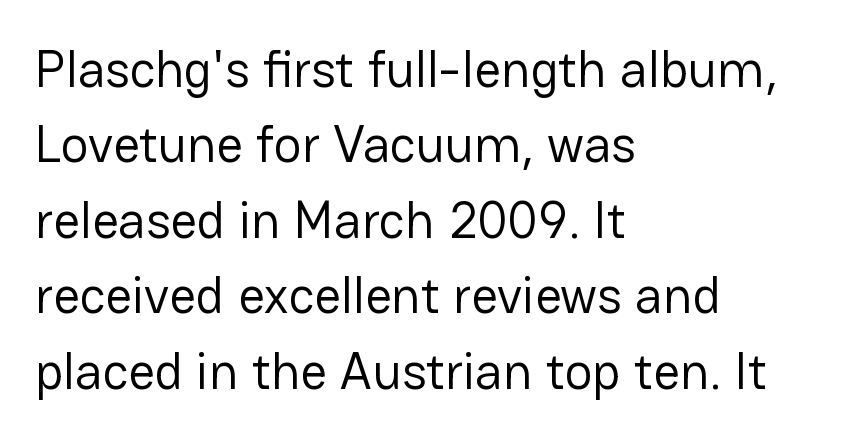
{"serif": "no", "italic": "no", "bold": "no", "weight": "regular", "width": "normal", "stroke_contrast": "low", "x_height": "medium", "monospaced": "no", "underline": "no", "align": "left", "line_spacing": "normal", "line_spacing_ratio": 1.45, "letter_spacing": "normal", "letter_spacing_em": 0.0, "glyph_px": 52}
